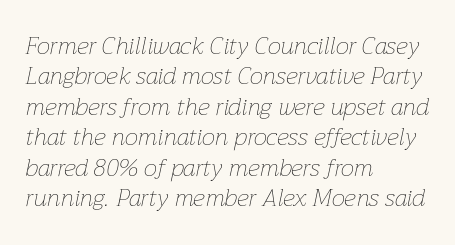
The image shows 24 px text type, italic (leaning right); set left-aligned, normal line spacing (1.27x), normal letter spacing, not underlined.
